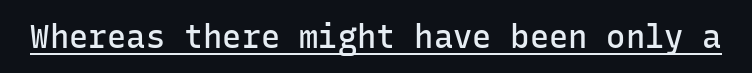
Underlining? Definitely there. Compared with an ordinary text face, these strokes are moderately heavier — a semibold. Here the designer chose a console-style face with uniform glyph widths. You can tell from the bare stems that sans-serif type was used. Ascenders rise straight up at ninety degrees.
